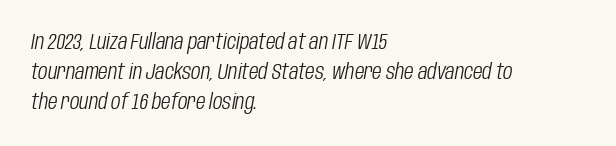
{"italic": "yes", "lean": "right", "slant_degrees": 10, "bold": "no", "underline": "no", "align": "left", "line_spacing": "normal", "line_spacing_ratio": 1.36, "letter_spacing": "normal", "letter_spacing_em": 0.0, "glyph_px": 22}
